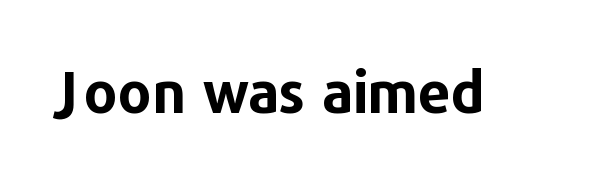
Proportional: the letters do not fall into vertical columns. These lines were composed using upright roman letters. Quick note: underline off. Look at the bottom of the vertical strokes: they stop flat, with no serifs. Look at the stroke-to-counter ratio: heavy, a bold.
